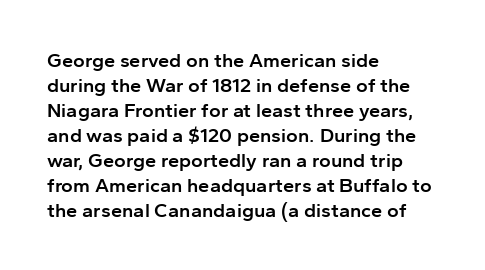
Q: Is the text bold? A: Semi-bold.
Q: Is the text italic (slanted)? A: No, it is upright.
Q: Is the text underlined? A: No.
Q: How is the paragraph aligned? A: Left-aligned.
Q: Is the spacing between letters normal or unusually wide? A: Normal.
Q: Is the spacing between lines tight, normal or loose? A: Normal.
